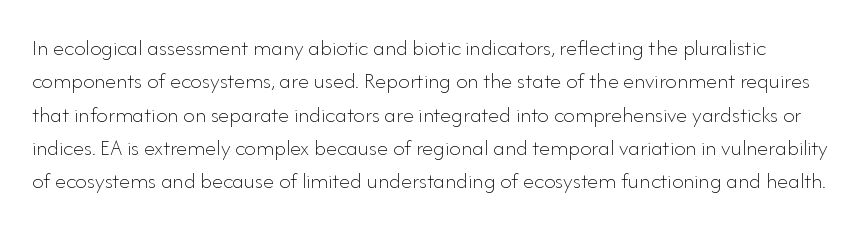
{"italic": "no", "bold": "no", "underline": "no", "line_spacing": "normal", "line_spacing_ratio": 1.45, "letter_spacing": "normal", "letter_spacing_em": 0.0, "glyph_px": 23}
